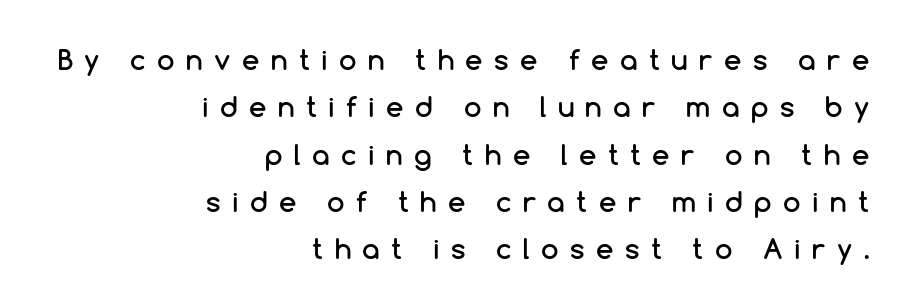
Q: Is the text italic (slanted)? A: No, it is upright.
Q: Is the typeface a serif or a sans-serif typeface? A: Sans-serif.
Q: Is the text underlined? A: No.
Q: How is the paragraph aligned? A: Right-aligned.
Q: Is the spacing between letters normal or unusually wide? A: Unusually wide.
Q: Is the spacing between lines tight, normal or loose? A: Normal.
Q: Width (condensed, normal, or wide)? A: Normal.
Q: Stroke contrast? A: Low.
Q: x-height? A: Medium.
Q: Monospaced? A: No.
